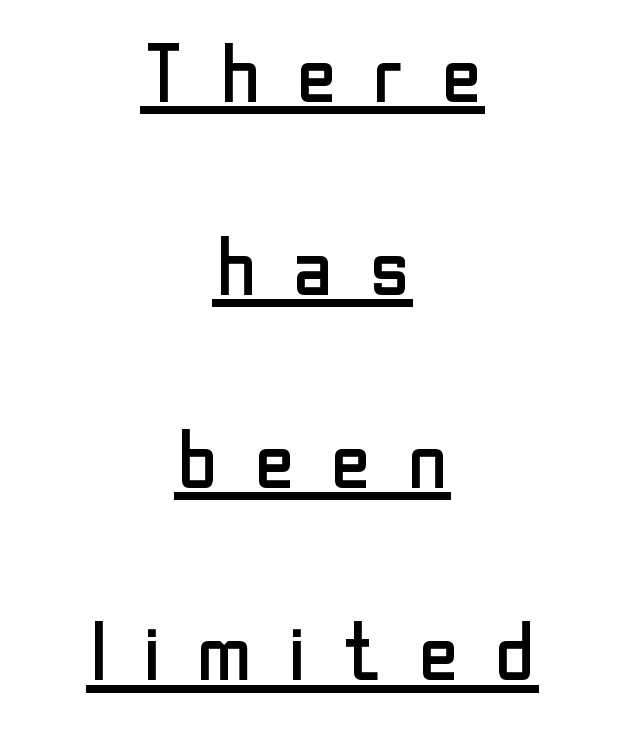
{"serif": "no", "italic": "no", "bold": "no", "weight": "regular", "width": "normal", "stroke_contrast": "low", "x_height": "medium", "monospaced": "no", "underline": "yes", "align": "center", "line_spacing": "loose", "line_spacing_ratio": 2.41, "letter_spacing": "wide", "letter_spacing_em": 0.37, "glyph_px": 80}
